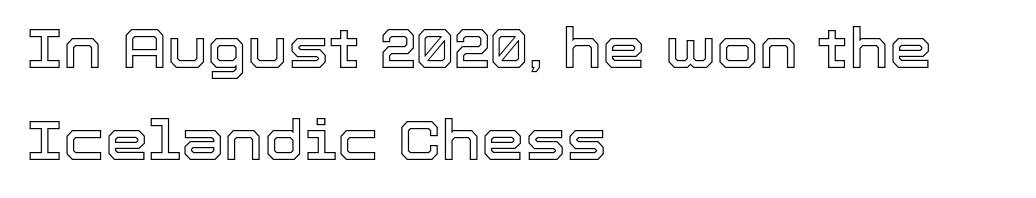
The image shows 55 px text type, upright; set left-aligned, normal line spacing (1.68x), normal letter spacing, not underlined; a medium x-height.
